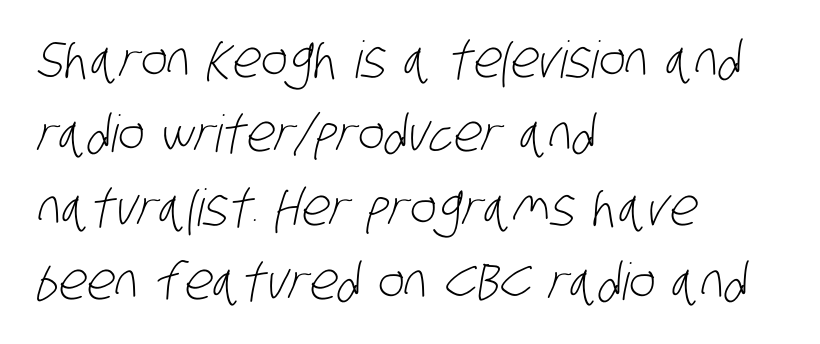
Nothing unusual about the tracking: characters are spaced as the font intends. This sample keeps an unexceptional amount of space between lines. The zone under the glyphs is completely vacant. Compared with a centered layout, this one pins lines to the left instead. Do the characters align in a grid? No, the font is proportional. Regarding serifs, this sample does without them.
